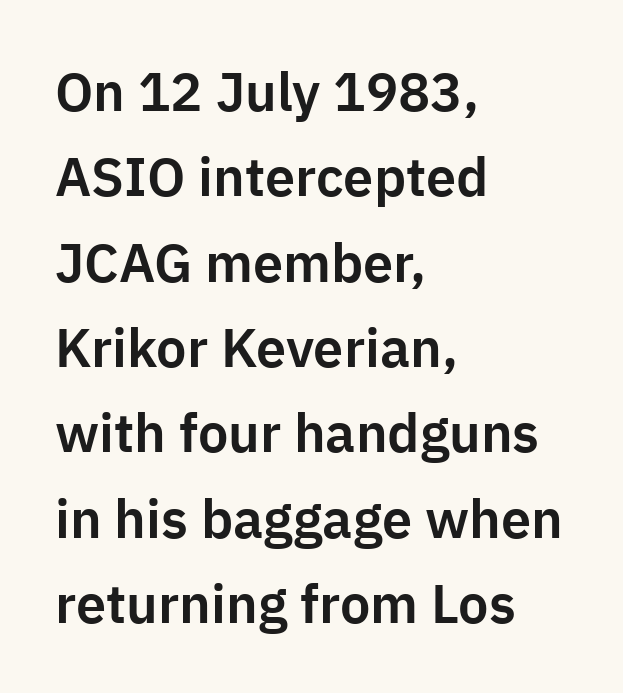
Normally led — the rows are evenly, conventionally spaced. The foot of each line stays bare and open. Looks like regular typesetting: each glyph gets only the width it needs. The specimen reads as upright at a glance.
